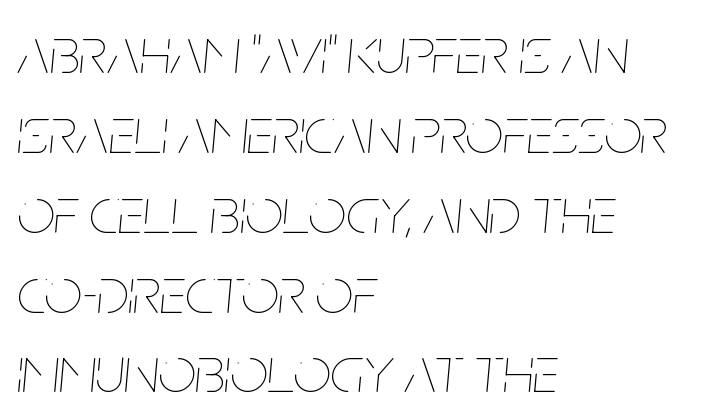
Q: Is the text bold? A: No.
Q: Is the text italic (slanted)? A: Yes, it leans right by about 5 degrees.
Q: Is the text underlined? A: No.
Q: How is the paragraph aligned? A: Left-aligned.
Q: Is the spacing between letters normal or unusually wide? A: Normal.
Q: Width (condensed, normal, or wide)? A: Condensed.
Q: Stroke contrast? A: Low.
Q: x-height? A: Large.
Q: Monospaced? A: No.
